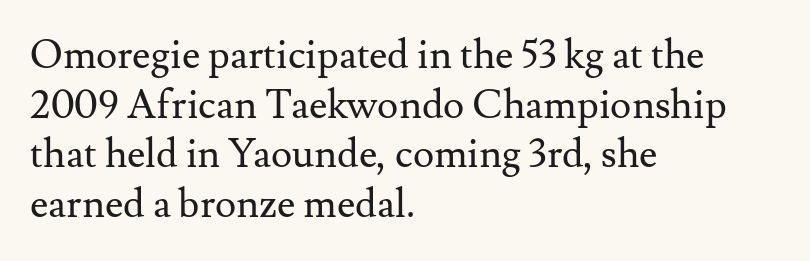
Q: Is the text bold? A: No.
Q: Is the text italic (slanted)? A: No, it is upright.
Q: Is the typeface a serif or a sans-serif typeface? A: Serif.
Q: Is the text underlined? A: No.
Q: How is the paragraph aligned? A: Left-aligned.
Q: Is the spacing between letters normal or unusually wide? A: Normal.
Q: Width (condensed, normal, or wide)? A: Normal.
Q: Stroke contrast? A: Medium.
Q: x-height? A: Small.
Q: Monospaced? A: No.
